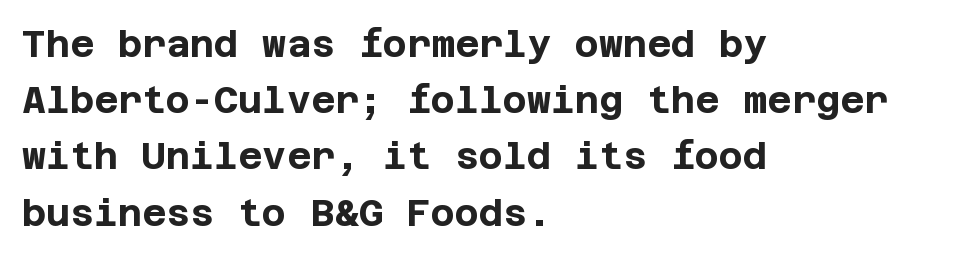
Nobody drew a line under any word here. Do the letters lean? They stand straight. Default kerning and tracking; the words read as compact shapes. Summary of weight: heavy, a full bold. The block of text has a typical density, with ordinary space between rows. The typesetter chose a ragged-right arrangement here.
